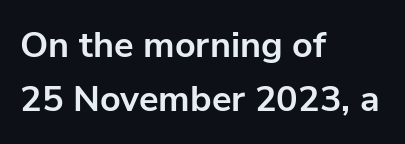
Compared with typical paragraphs, the rows here are spaced about the same. It's the straight-up-and-down kind of type. Each letter's strokes conclude bluntly, with no projecting serifs. Inter-character spacing is left at the font's built-in metrics.
